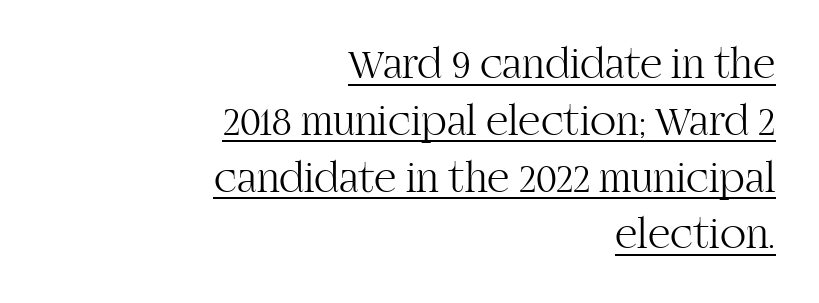
Q: Is the text bold? A: No.
Q: Is the text italic (slanted)? A: No, it is upright.
Q: Is the typeface a serif or a sans-serif typeface? A: Serif.
Q: Is the text underlined? A: Yes.
Q: How is the paragraph aligned? A: Right-aligned.
Q: Is the spacing between letters normal or unusually wide? A: Normal.
Q: Is the spacing between lines tight, normal or loose? A: Normal.
Q: Width (condensed, normal, or wide)? A: Normal.
Q: Stroke contrast? A: High.
Q: x-height? A: Large.
Q: Monospaced? A: No.
